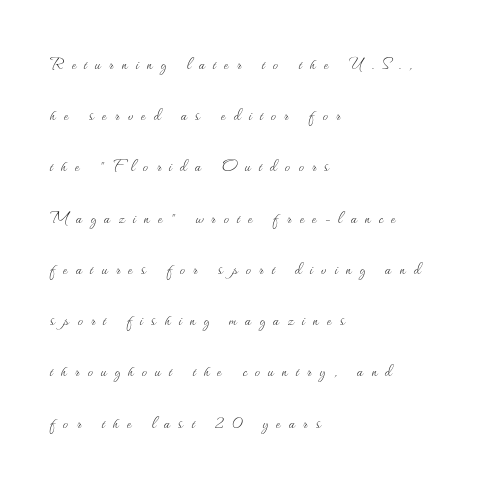
Ink coverage per letter is moderate at most. Glyph-to-glyph distance is far greater than everyday printed text. Widely set lines give the paragraph a tall, airy silhouette. Leftover space on each line is placed entirely after the last word.
